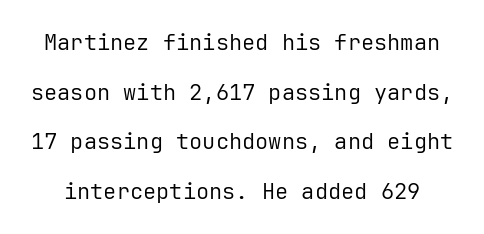
Unlike italic type, these characters show no tilt at all. How are the letters spaced? Ordinarily, with no added tracking. Rows of type keep a wide berth in the vertical direction. Weight: in the light-to-regular range.
